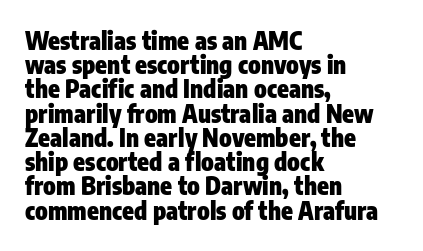
The image shows 24 px bold type, upright; set left-aligned, tight line spacing (1.01x), normal letter spacing, not underlined.
